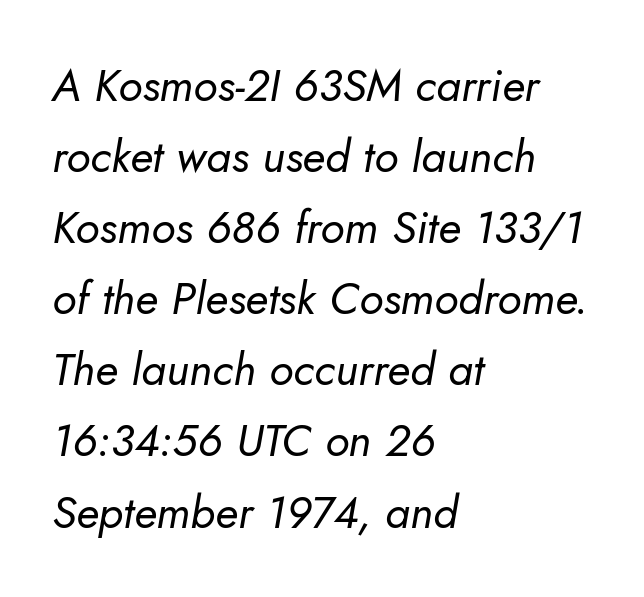
{"italic": "yes", "lean": "right", "slant_degrees": 5, "bold": "no", "weight": "regular", "width": "normal", "stroke_contrast": "low", "x_height": "small", "monospaced": "no", "underline": "no", "align": "left", "line_spacing": "normal", "line_spacing_ratio": 1.58, "letter_spacing": "normal", "letter_spacing_em": 0.0, "glyph_px": 45}
